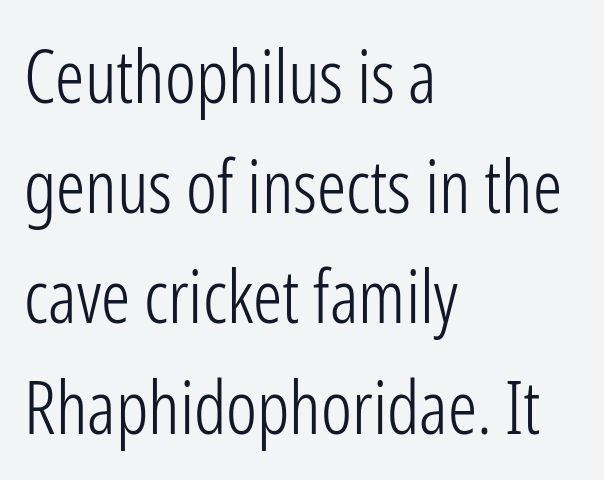
The image shows 73 px light, condensed sans-serif type, upright; set left-aligned, normal line spacing (1.51x), normal letter spacing, not underlined; low stroke contrast and a medium x-height.
